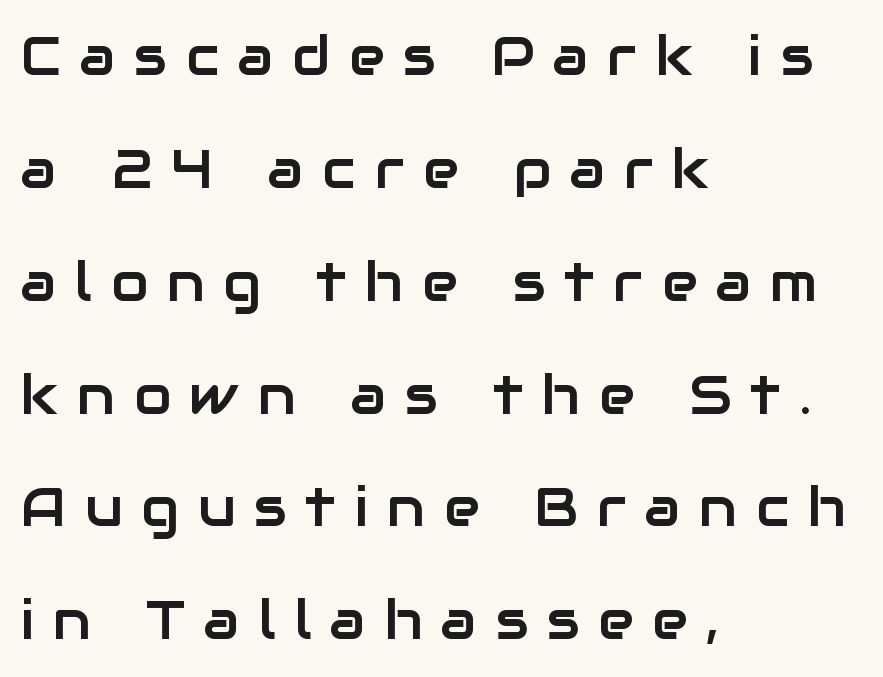
Q: Is the text italic (slanted)? A: No, it is upright.
Q: Is the typeface a serif or a sans-serif typeface? A: Sans-serif.
Q: Is the text underlined? A: No.
Q: How is the paragraph aligned? A: Left-aligned.
Q: Is the spacing between letters normal or unusually wide? A: Unusually wide.
Q: Is the spacing between lines tight, normal or loose? A: Loose.
Q: Width (condensed, normal, or wide)? A: Normal.
Q: Stroke contrast? A: Low.
Q: x-height? A: Medium.
Q: Monospaced? A: No.
